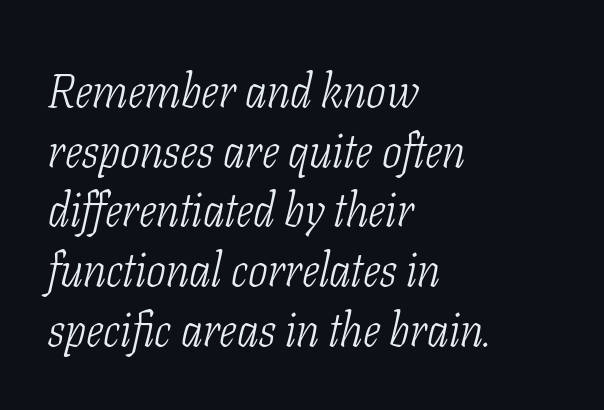
Underlining? Definitely not there. The glyphs look as if they've been sheared to an angle. Line spacing here is normal. The text was rendered using a seriffed face with decorative stroke endings.
